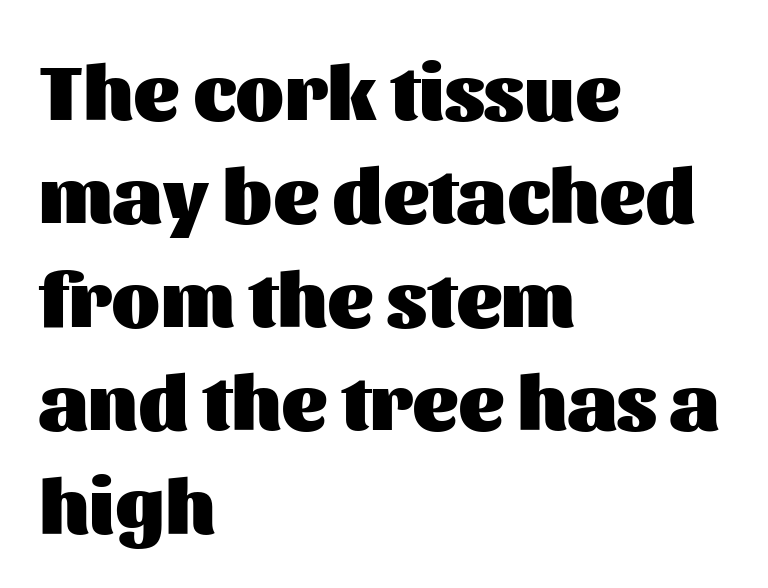
{"serif": "no", "italic": "no", "bold": "yes", "weight": "heavy", "width": "normal", "stroke_contrast": "medium", "x_height": "medium", "monospaced": "no", "underline": "no", "align": "left", "line_spacing": "normal", "line_spacing_ratio": 1.31, "letter_spacing": "normal", "letter_spacing_em": 0.0, "glyph_px": 79}
